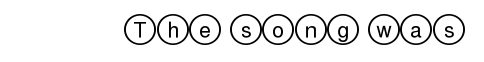
The image shows 21 px text type, upright; set normal letter spacing, not underlined.
